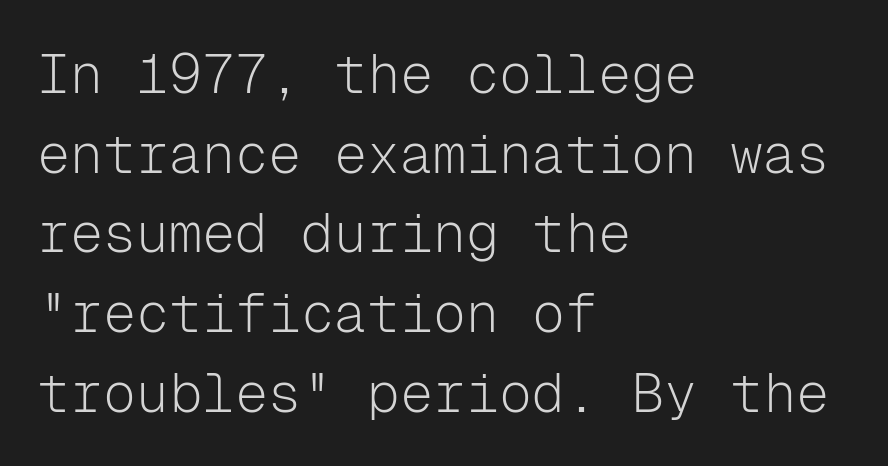
The image shows 55 px light sans-serif type, upright, monospaced; set left-aligned, normal line spacing (1.45x), normal letter spacing, not underlined; low stroke contrast and a medium x-height.
